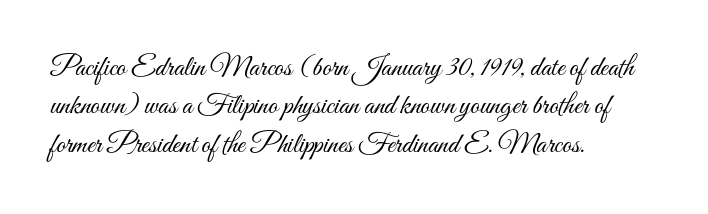
{"bold": "no", "weight": "light", "width": "condensed", "stroke_contrast": "medium", "x_height": "small", "monospaced": "no", "underline": "no", "align": "left", "line_spacing": "normal", "line_spacing_ratio": 1.32, "letter_spacing": "normal", "letter_spacing_em": 0.0, "glyph_px": 29}
